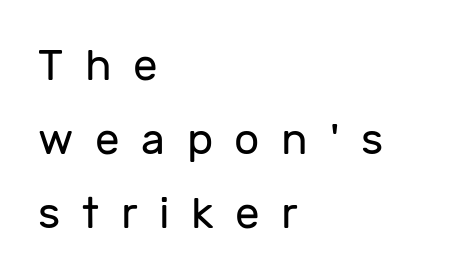
Q: Is the text bold? A: No.
Q: Is the text italic (slanted)? A: No, it is upright.
Q: Is the typeface a serif or a sans-serif typeface? A: Sans-serif.
Q: Is the text underlined? A: No.
Q: How is the paragraph aligned? A: Left-aligned.
Q: Is the spacing between letters normal or unusually wide? A: Unusually wide.
Q: Is the spacing between lines tight, normal or loose? A: Normal.
Q: Width (condensed, normal, or wide)? A: Normal.
Q: Stroke contrast? A: Low.
Q: x-height? A: Medium.
Q: Monospaced? A: No.
